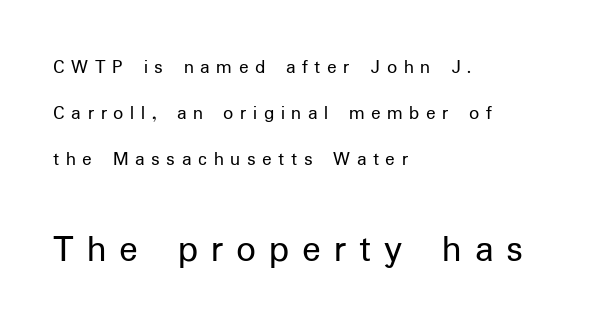
{"serif": "no", "italic": "no", "bold": "no", "weight": "regular", "width": "normal", "stroke_contrast": "low", "x_height": "medium", "monospaced": "no", "underline": "no", "align": "left", "line_spacing": "loose", "line_spacing_ratio": 2.29, "letter_spacing": "wide", "letter_spacing_em": 0.33, "larger_block": "second", "size_ratio": 1.95, "glyph_px": 39}
